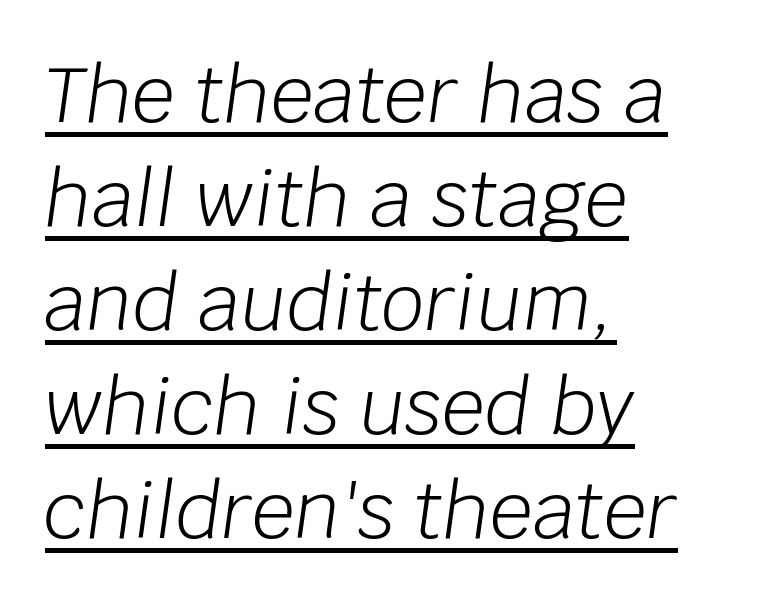
Q: Is the text bold? A: No.
Q: Is the text italic (slanted)? A: Yes, it leans right by about 8 degrees.
Q: Is the text underlined? A: Yes.
Q: How is the paragraph aligned? A: Left-aligned.
Q: Is the spacing between letters normal or unusually wide? A: Normal.
Q: Is the spacing between lines tight, normal or loose? A: Normal.
Q: Width (condensed, normal, or wide)? A: Normal.
Q: Stroke contrast? A: Low.
Q: x-height? A: Large.
Q: Monospaced? A: No.
